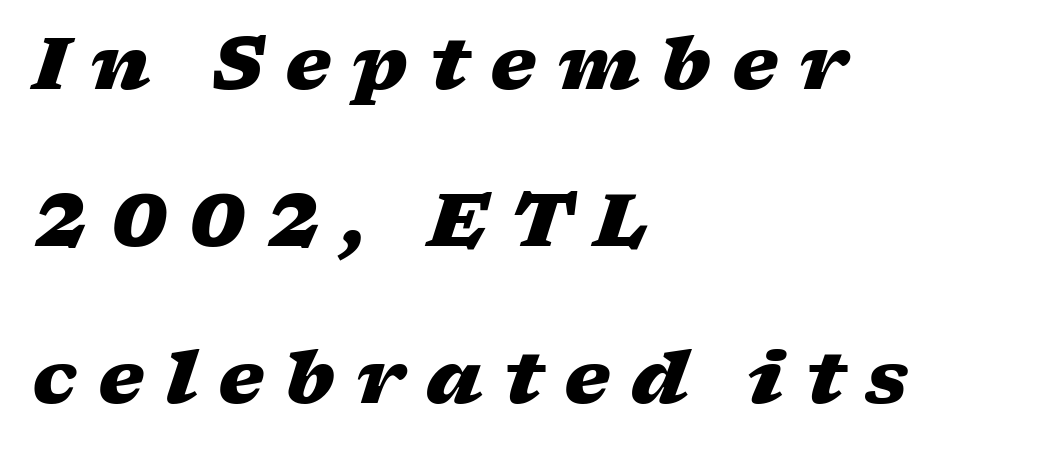
{"italic": "yes", "lean": "right", "slant_degrees": 17, "bold": "yes", "weight": "heavy", "width": "wide", "stroke_contrast": "low", "x_height": "medium", "monospaced": "no", "underline": "no", "align": "left", "line_spacing": "loose", "line_spacing_ratio": 2.15, "letter_spacing": "wide", "letter_spacing_em": 0.29, "glyph_px": 73}
